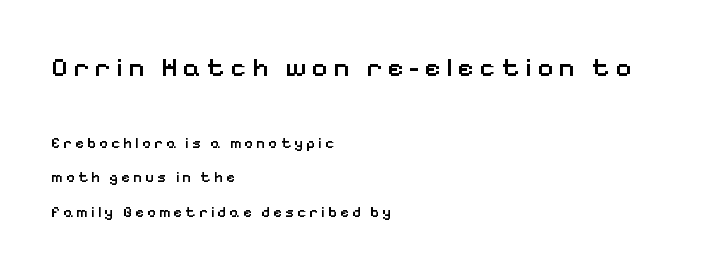
The image shows 27 px text type, upright; set left-aligned, loose line spacing (2.28x), unusually wide letter spacing (+0.21 em), not underlined; the first (top) block is 1.8x larger.
